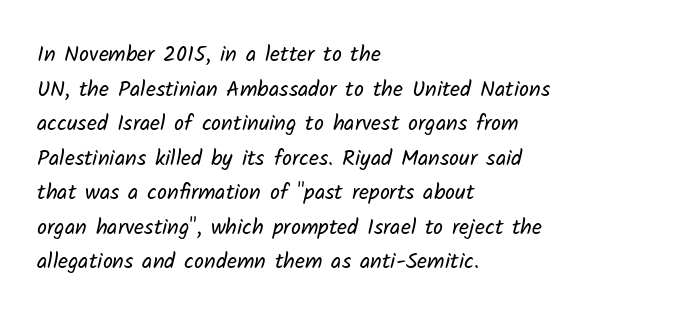
Stroke mass is kept to a normal reading level or below. Whoever set this chose a conventional vertical rhythm. A bare baseline throughout the passage. Short and long lines alike share a common starting point at left.
